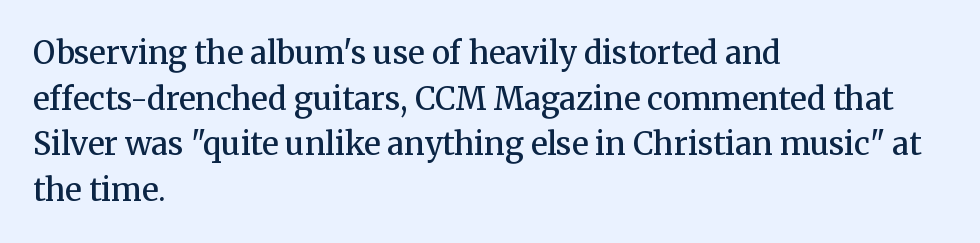
Q: Is the text bold? A: Semi-bold.
Q: Is the text italic (slanted)? A: No, it is upright.
Q: Is the typeface a serif or a sans-serif typeface? A: Serif.
Q: Is the text underlined? A: No.
Q: How is the paragraph aligned? A: Left-aligned.
Q: Is the spacing between letters normal or unusually wide? A: Normal.
Q: Is the spacing between lines tight, normal or loose? A: Normal.
Q: Width (condensed, normal, or wide)? A: Normal.
Q: Stroke contrast? A: Medium.
Q: x-height? A: Medium.
Q: Monospaced? A: No.
